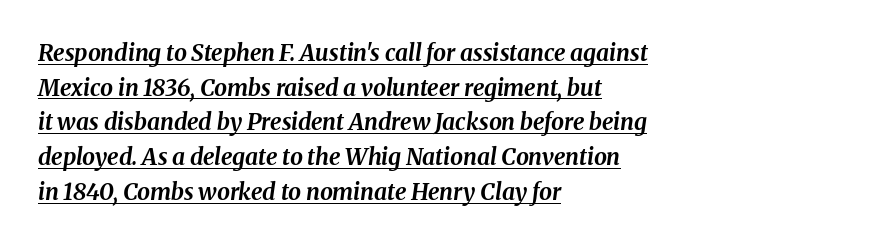
A student would call this left alignment; a typographer would say flush left, rag right. The horizontal fit of the characters is conventional and even. The glyphs are accompanied by a horizontal stroke just below them. How heavy is the stroke? Heavy — this is a bold. Quick note: interline space is typical.
